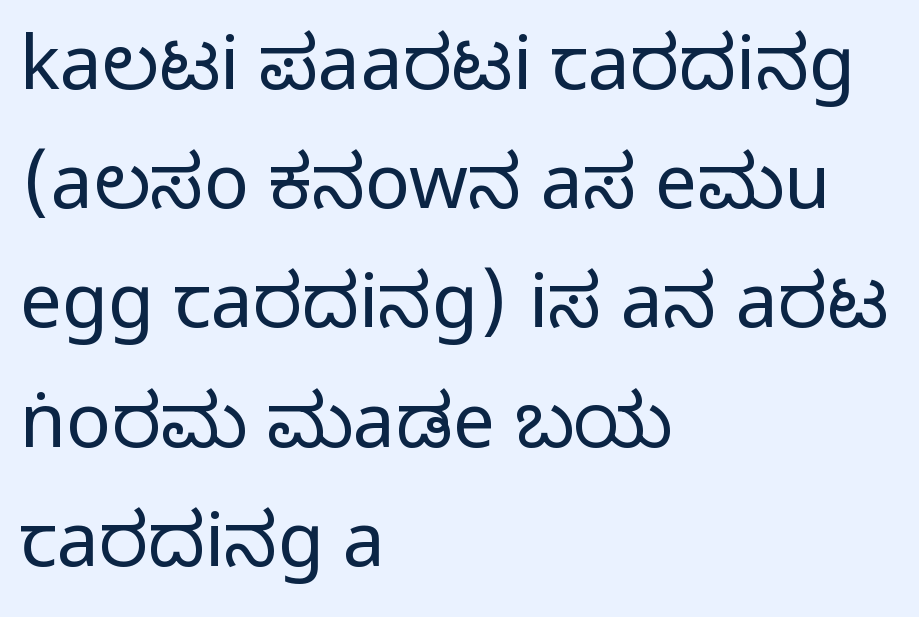
Q: Is the text italic (slanted)? A: No, it is upright.
Q: Is the typeface a serif or a sans-serif typeface? A: Sans-serif.
Q: Is the text underlined? A: No.
Q: How is the paragraph aligned? A: Left-aligned.
Q: Is the spacing between letters normal or unusually wide? A: Normal.
Q: Is the spacing between lines tight, normal or loose? A: Normal.
Q: Width (condensed, normal, or wide)? A: Condensed.
Q: Stroke contrast? A: Medium.
Q: Monospaced? A: No.
